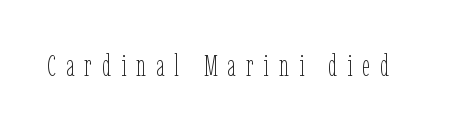
The horizontal fit of the characters is loose and conspicuously gappy. The face used here is proportionally spaced, like ordinary book or web type. Unbolded letterforms with no extra heft. The specimen reads as upright at a glance.
